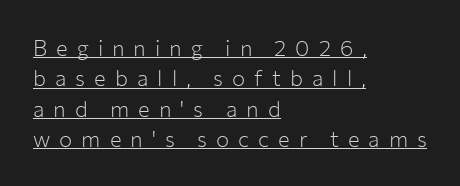
{"italic": "no", "bold": "no", "underline": "yes", "align": "left", "line_spacing": "normal", "line_spacing_ratio": 1.38, "letter_spacing": "wide", "letter_spacing_em": 0.41, "glyph_px": 22}
